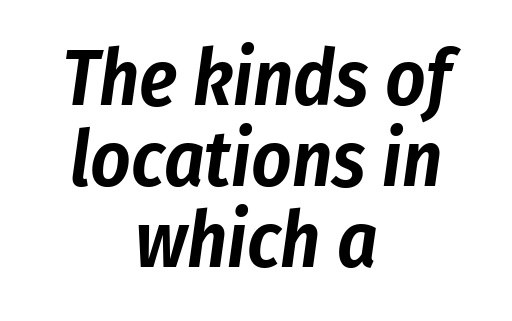
{"italic": "yes", "lean": "right", "slant_degrees": 8, "width": "condensed", "stroke_contrast": "low", "x_height": "medium", "monospaced": "no", "underline": "no", "align": "center", "line_spacing": "tight", "line_spacing_ratio": 1.04, "letter_spacing": "normal", "letter_spacing_em": 0.0, "glyph_px": 78}
